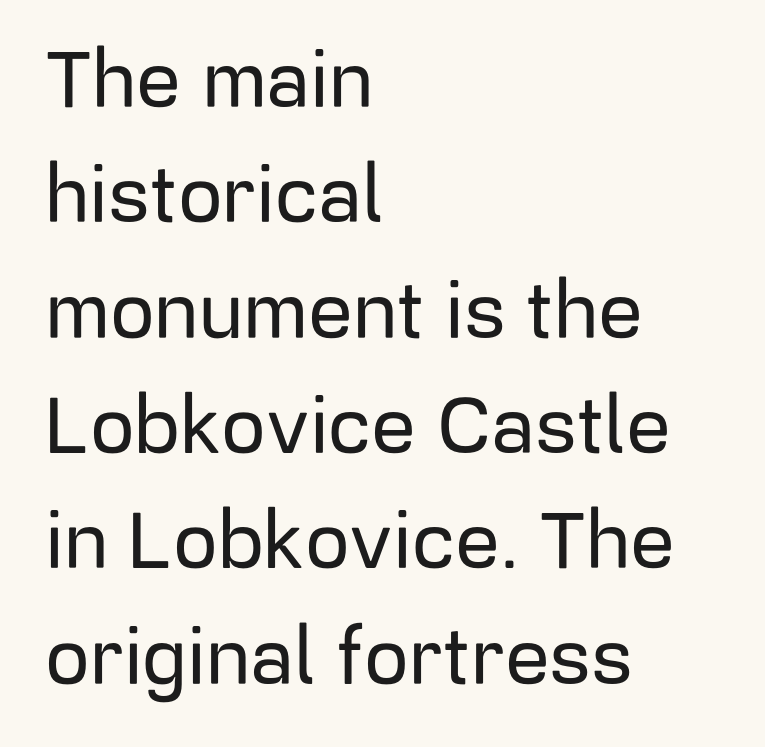
Q: Is the text italic (slanted)? A: No, it is upright.
Q: Is the typeface a serif or a sans-serif typeface? A: Sans-serif.
Q: Is the text underlined? A: No.
Q: How is the paragraph aligned? A: Left-aligned.
Q: Is the spacing between letters normal or unusually wide? A: Normal.
Q: Is the spacing between lines tight, normal or loose? A: Normal.
Q: Width (condensed, normal, or wide)? A: Normal.
Q: Stroke contrast? A: Low.
Q: x-height? A: Medium.
Q: Monospaced? A: No.
